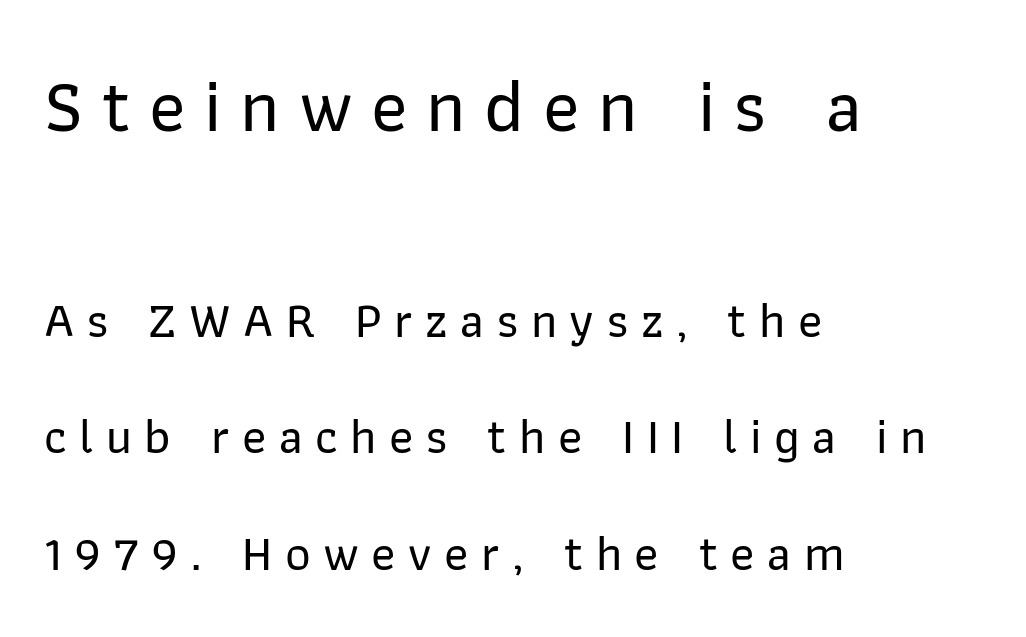
The face used here is proportionally spaced, like ordinary book or web type. Layout note: lines flush left. Every stem runs plumb, perpendicular to the baseline. Type size steps down from the first block to the second. A great deal of white space separates one row of letters from the next.
